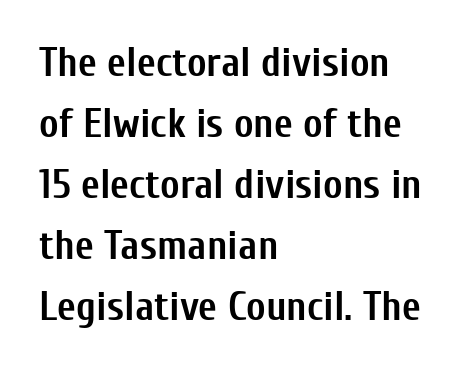
Q: Is the text bold? A: Yes.
Q: Is the text italic (slanted)? A: No, it is upright.
Q: Is the typeface a serif or a sans-serif typeface? A: Sans-serif.
Q: Is the text underlined? A: No.
Q: How is the paragraph aligned? A: Left-aligned.
Q: Is the spacing between letters normal or unusually wide? A: Normal.
Q: Is the spacing between lines tight, normal or loose? A: Normal.
Q: Width (condensed, normal, or wide)? A: Condensed.
Q: Stroke contrast? A: Low.
Q: x-height? A: Medium.
Q: Monospaced? A: No.
